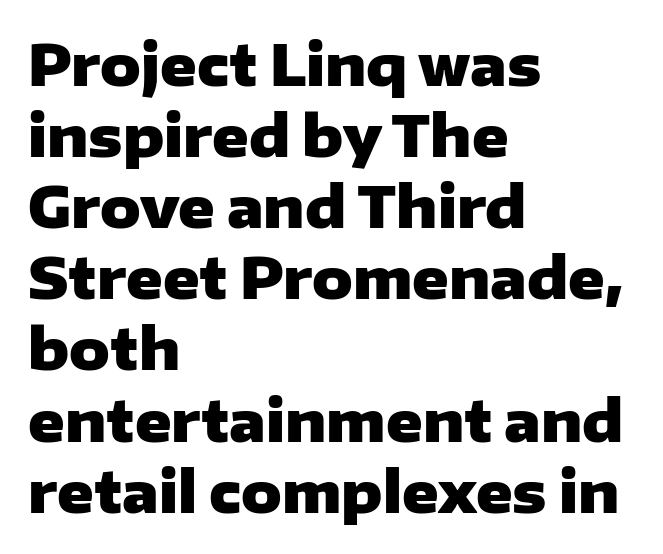
Q: Is the text bold? A: Yes.
Q: Is the text italic (slanted)? A: No, it is upright.
Q: Is the typeface a serif or a sans-serif typeface? A: Sans-serif.
Q: Is the text underlined? A: No.
Q: How is the paragraph aligned? A: Left-aligned.
Q: Is the spacing between letters normal or unusually wide? A: Normal.
Q: Is the spacing between lines tight, normal or loose? A: Normal.
Q: Width (condensed, normal, or wide)? A: Wide.
Q: Stroke contrast? A: Low.
Q: x-height? A: Medium.
Q: Monospaced? A: No.
